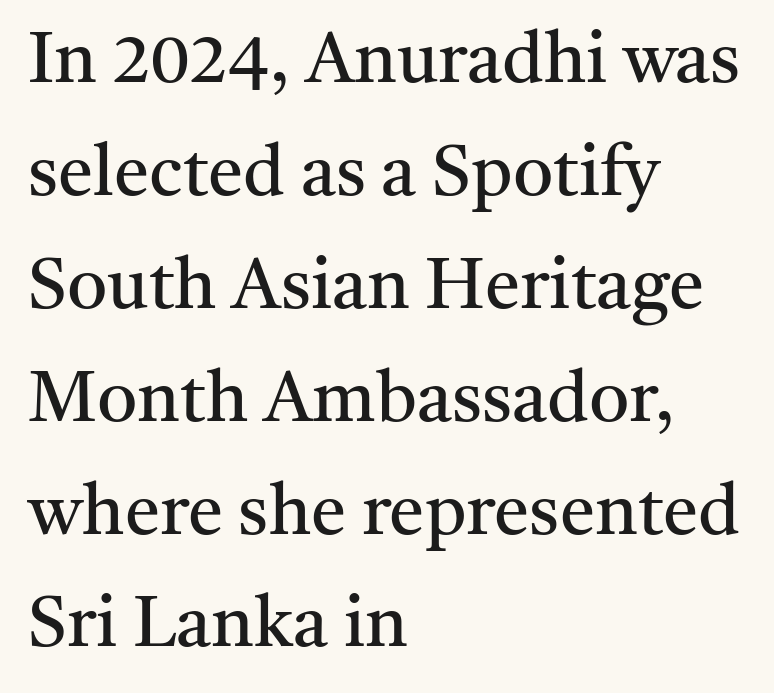
Q: Is the text bold? A: No.
Q: Is the text italic (slanted)? A: No, it is upright.
Q: Is the typeface a serif or a sans-serif typeface? A: Serif.
Q: Is the text underlined? A: No.
Q: How is the paragraph aligned? A: Left-aligned.
Q: Is the spacing between letters normal or unusually wide? A: Normal.
Q: Is the spacing between lines tight, normal or loose? A: Normal.
Q: Width (condensed, normal, or wide)? A: Normal.
Q: Stroke contrast? A: Medium.
Q: x-height? A: Medium.
Q: Monospaced? A: No.
